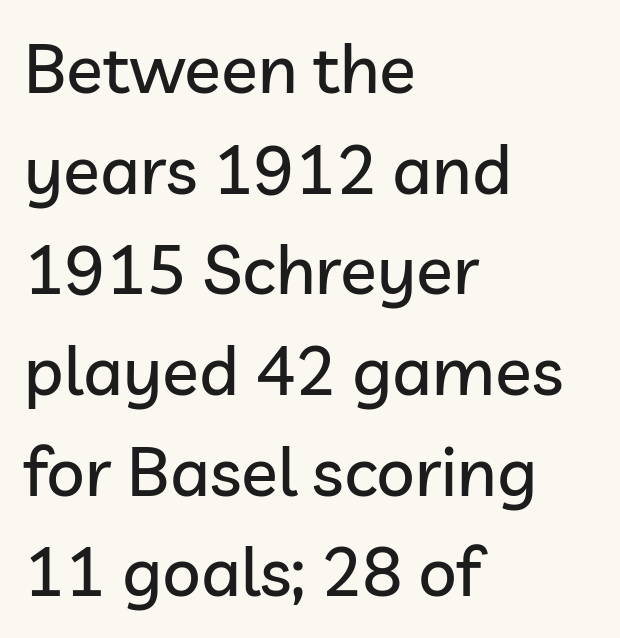
Here the designer chose a conventional face with non-uniform glyph widths. Grotesque or geometric, the face here clearly has no serifs. These lines are set flush left with a ragged right edge. The typography opts for an upright posture over an oblique one.
